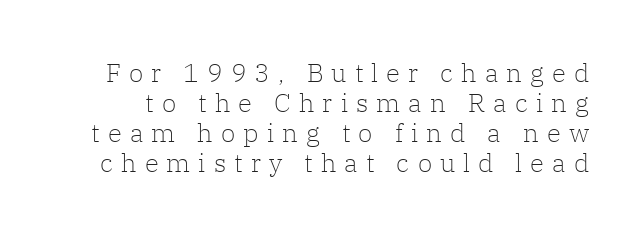
{"italic": "no", "bold": "no", "underline": "no", "line_spacing": "tight", "line_spacing_ratio": 1.15, "letter_spacing": "wide", "letter_spacing_em": 0.31, "glyph_px": 26}
